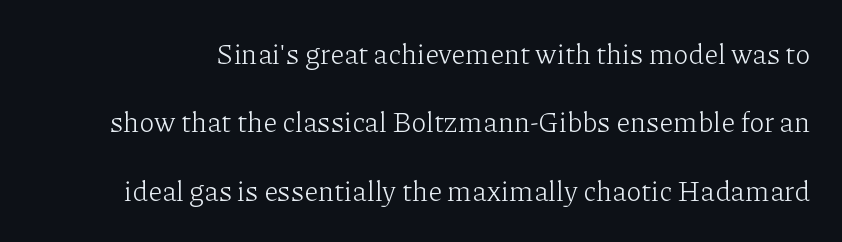
The letters look calm and open, with moderate or lighter stems. A typesetter would call this leading open, well beyond the default. Each letter keeps its own natural width here, so spacing adapts to shape. Quick note: underline off. This is serif lettering, the kind often seen in printed books.
